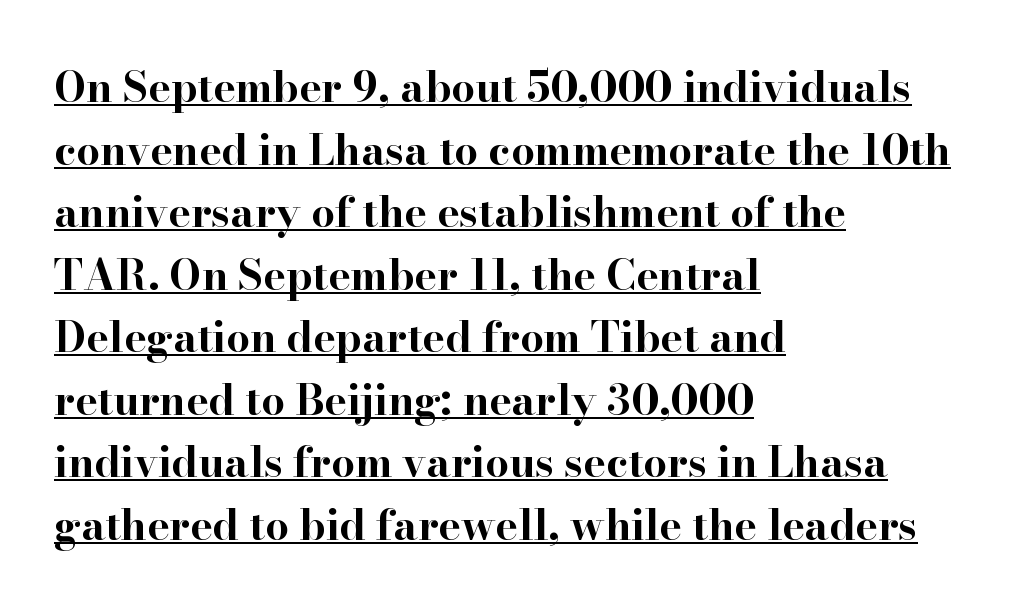
The font is running at its bold setting. A rule runs beneath these lines of type. Reading down the block, your eye returns to a fixed left position each line. The passage shown is typed in a proportional face where columns would drift.
